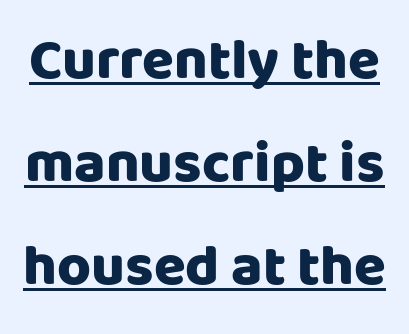
{"serif": "no", "italic": "no", "bold": "yes", "weight": "heavy", "width": "normal", "stroke_contrast": "low", "x_height": "large", "monospaced": "no", "underline": "yes", "line_spacing_ratio": 1.78, "letter_spacing": "normal", "letter_spacing_em": 0.0, "glyph_px": 58}
